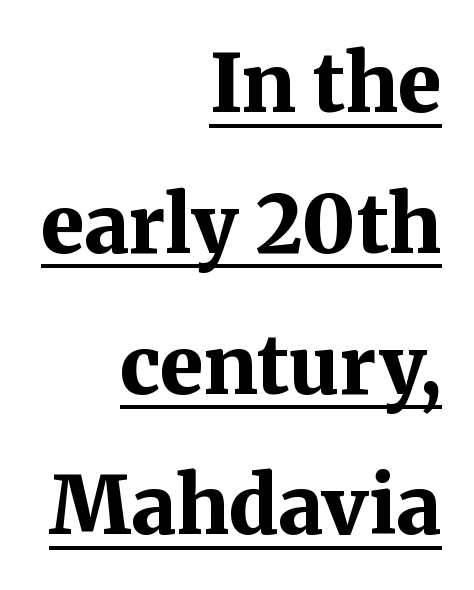
{"serif": "yes", "italic": "no", "bold": "yes", "weight": "bold", "width": "normal", "stroke_contrast": "medium", "x_height": "medium", "monospaced": "no", "underline": "yes", "align": "right", "line_spacing_ratio": 1.76, "letter_spacing": "normal", "letter_spacing_em": 0.0, "glyph_px": 80}
